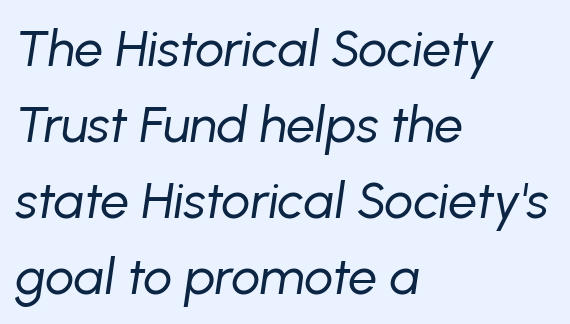
The image shows 51 px regular-weight type, italic (leaning right); set left-aligned, normal line spacing (1.49x), normal letter spacing, not underlined; low stroke contrast and a medium x-height.
